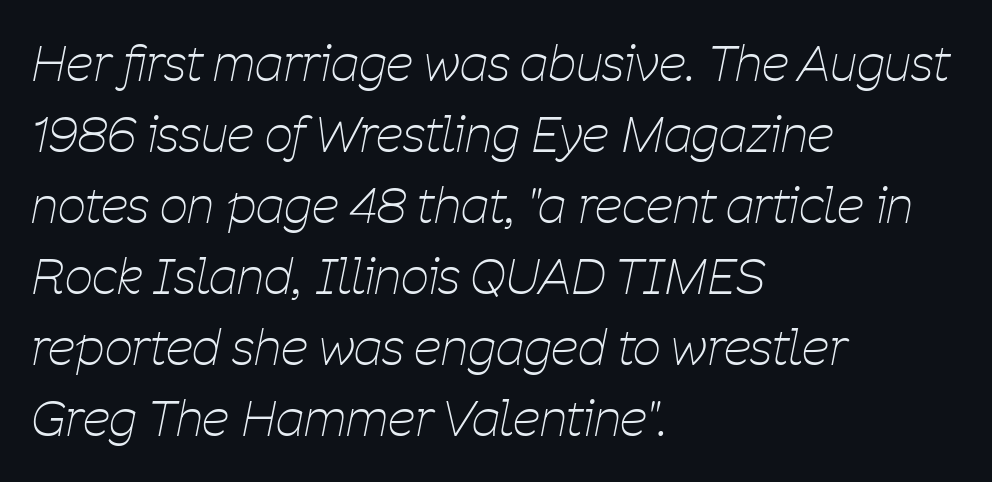
Line beginnings align vertically; line endings do not. No extra tracking has been applied to these lines. Successive baselines arrive at the customary interval. Looking at the ascenders, they clearly lean.
